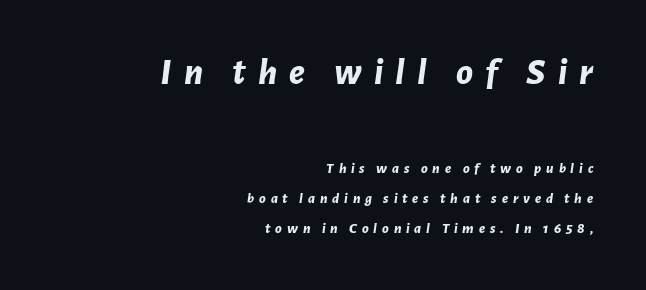
This is oblique type, the kind used for emphasis or titles. Heft: maximum for text — a bold. The letters advance in unequal steps, a hallmark of proportional type. The space beneath each line is pristine and unruled. Each new line begins a long way beneath the previous one.
